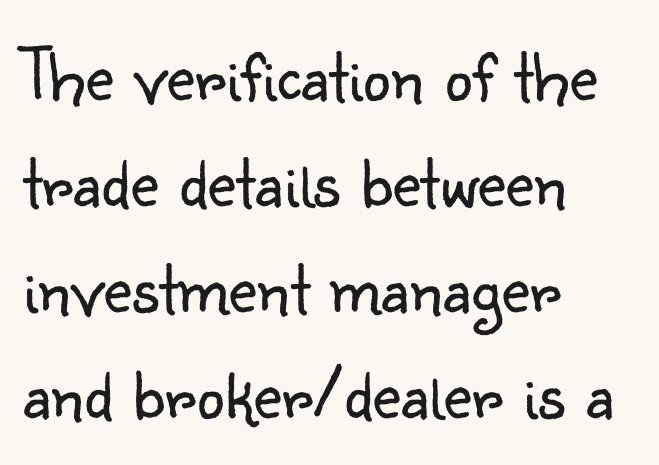
Vertical strokes here are truly vertical. In CSS terms this would be text-align: left. Nobody touched the tracking dial on this one. Heft: none added — not bold. Varying glyph widths throughout — classic text-font behaviour.
